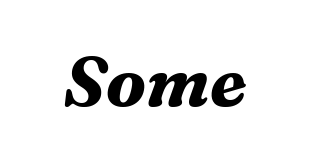
The font family rendered here belongs to the serif group. Look at the stroke-to-counter ratio: heavy, a bold. Spacing verdict: proportional, widths tailored to each character. The axis of the letterforms is tilted away from vertical. Honestly, the letter spacing is just normal — you wouldn't notice it. Descenders are the only things crossing below the line.
